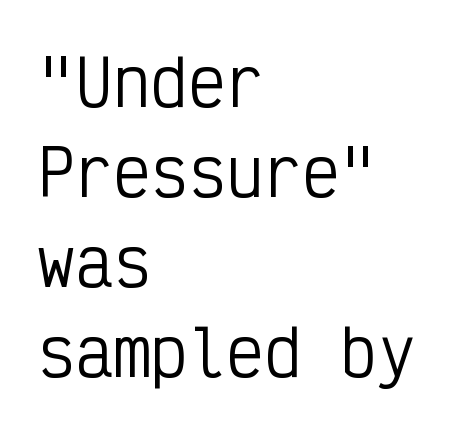
{"serif": "no", "italic": "no", "bold": "no", "weight": "regular", "width": "condensed", "stroke_contrast": "low", "x_height": "medium", "monospaced": "yes", "underline": "no", "align": "left", "line_spacing": "normal", "line_spacing_ratio": 1.43, "letter_spacing": "normal", "letter_spacing_em": 0.0, "glyph_px": 63}
